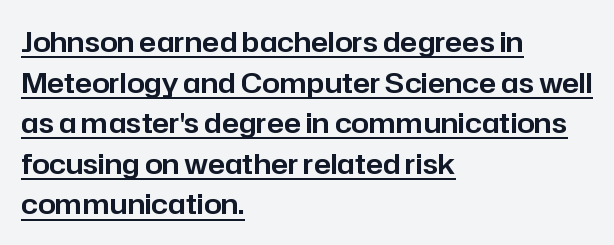
All the whitespace from short lines collects on the right. Glance below the letters and you will spot a drawn line. The lines sit at an ordinary, default distance from one another. Ascenders rise straight up at ninety degrees. These lines keep a tight, regular rhythm from letter to letter.
